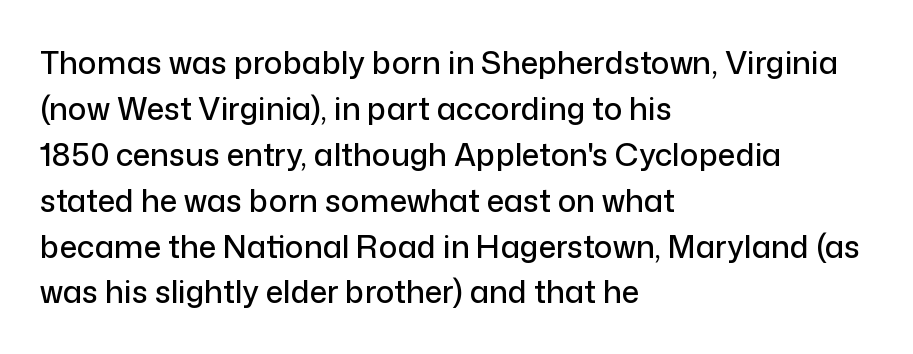
{"serif": "no", "italic": "no", "width": "normal", "stroke_contrast": "low", "x_height": "medium", "monospaced": "no", "underline": "no", "align": "left", "line_spacing": "normal", "line_spacing_ratio": 1.48, "letter_spacing": "normal", "letter_spacing_em": 0.0, "glyph_px": 31}
